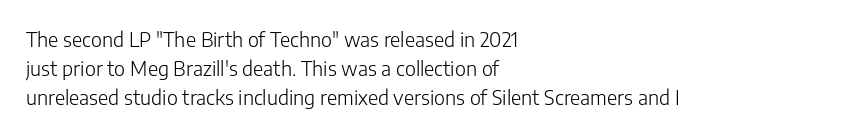
The image shows 20 px text type, upright; set left-aligned, normal line spacing (1.44x), normal letter spacing, not underlined.
